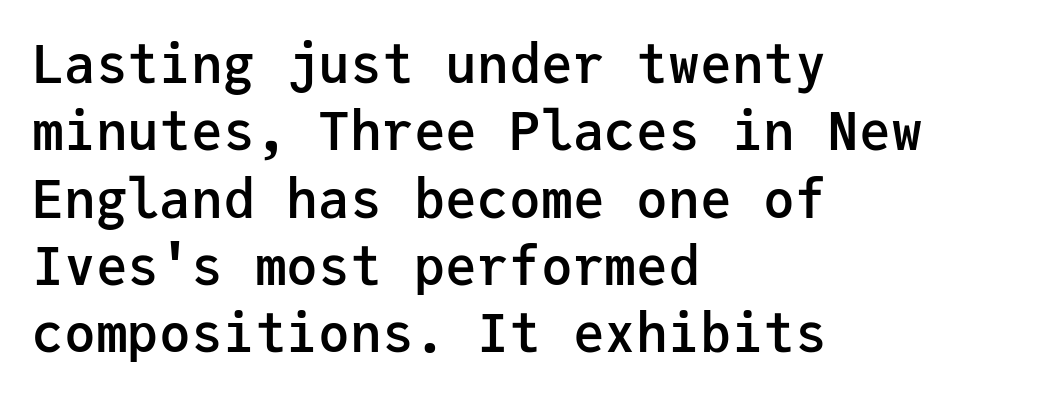
{"serif": "no", "italic": "no", "bold": "semi", "weight": "semibold", "width": "normal", "stroke_contrast": "low", "x_height": "medium", "monospaced": "yes", "underline": "no", "align": "left", "line_spacing": "normal", "line_spacing_ratio": 1.27, "letter_spacing": "normal", "letter_spacing_em": 0.0, "glyph_px": 53}
